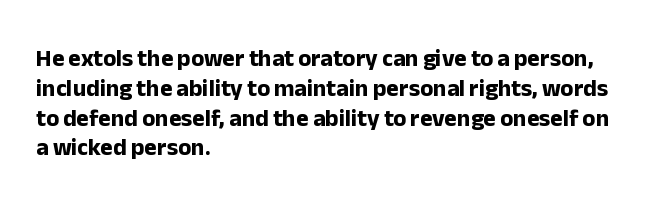
Q: Is the text bold? A: Yes.
Q: Is the text italic (slanted)? A: No, it is upright.
Q: Is the text underlined? A: No.
Q: How is the paragraph aligned? A: Left-aligned.
Q: Is the spacing between letters normal or unusually wide? A: Normal.
